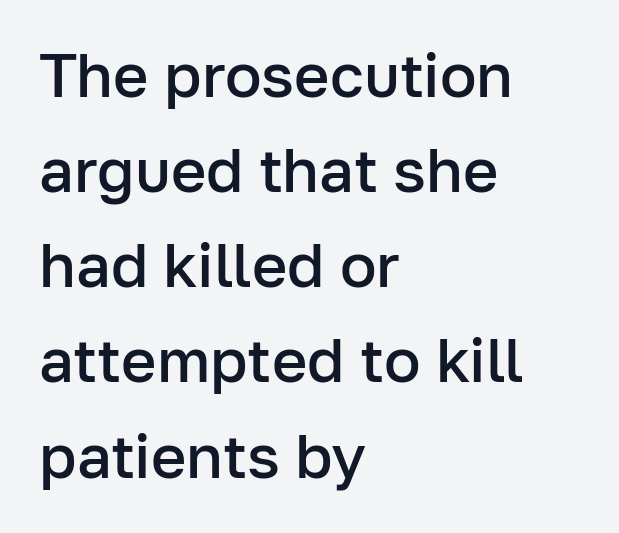
Q: Is the text bold? A: Semi-bold.
Q: Is the text italic (slanted)? A: No, it is upright.
Q: Is the typeface a serif or a sans-serif typeface? A: Sans-serif.
Q: Is the text underlined? A: No.
Q: How is the paragraph aligned? A: Left-aligned.
Q: Is the spacing between letters normal or unusually wide? A: Normal.
Q: Is the spacing between lines tight, normal or loose? A: Normal.
Q: Width (condensed, normal, or wide)? A: Normal.
Q: Stroke contrast? A: Low.
Q: x-height? A: Medium.
Q: Monospaced? A: No.
